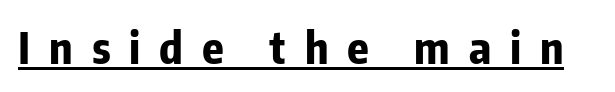
The image shows 44 px bold, condensed sans-serif type, upright; set unusually wide letter spacing (+0.43 em), underlined; low stroke contrast and a medium x-height.
